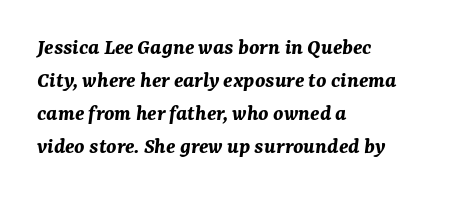
Heavy, bold letterforms. The block of text has a typical density, with ordinary space between rows. This is oblique type, the kind used for emphasis or titles. Is the block centered? No — it sits flush against the left margin. Any mark beneath the type? The region is blank.
